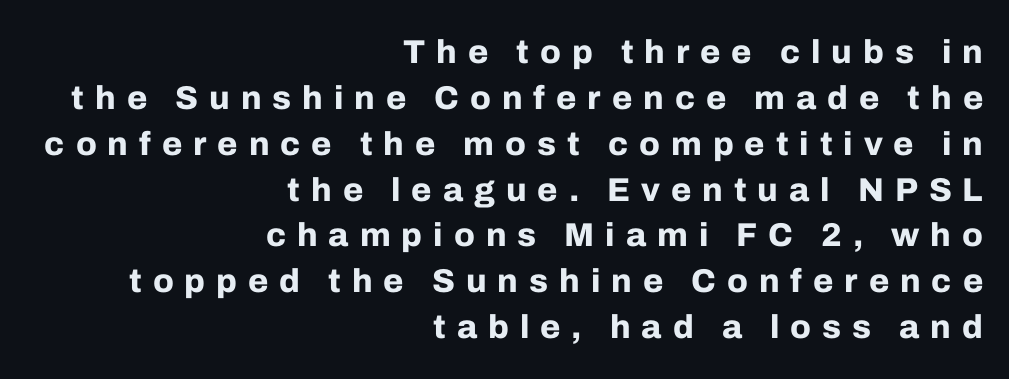
{"serif": "no", "italic": "no", "bold": "yes", "weight": "bold", "width": "normal", "stroke_contrast": "low", "x_height": "medium", "monospaced": "no", "underline": "no", "align": "right", "line_spacing": "normal", "line_spacing_ratio": 1.39, "letter_spacing": "wide", "letter_spacing_em": 0.33, "glyph_px": 33}
